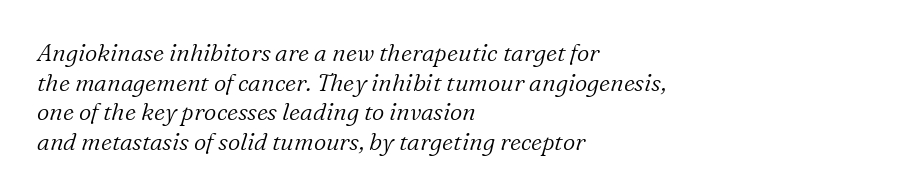
Visually the block forms a straight wall on the left and a jagged coastline on the right. Tracking here is standard; glyphs follow each other at the usual distance. Quick note: underline off. Every character sits at an angle, as italics do.
